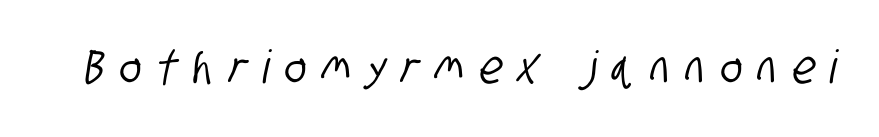
This sample uses a sans-serif face. The rendering uses natural spacing where letterforms have individual widths. Just letters on the line, the space beneath them empty. Loose tracking; the words dissolve into strings of separated letters.
